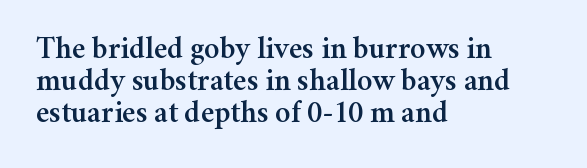
The glyphs in this specimen are seriffed. Does the copy run flush right? No — it runs flush left. The line texture is even and compact thanks to regular tracking. The passage shown is not underscored anywhere.
